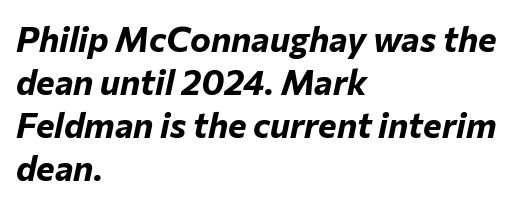
{"italic": "yes", "lean": "right", "slant_degrees": 12, "bold": "yes", "weight": "bold", "width": "normal", "stroke_contrast": "low", "x_height": "medium", "monospaced": "no", "underline": "no", "align": "left", "line_spacing_ratio": 1.23, "letter_spacing": "normal", "letter_spacing_em": 0.0, "glyph_px": 35}
